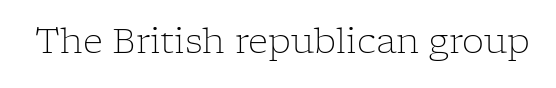
The image shows 35 px light serif type, upright; set normal letter spacing, not underlined; low stroke contrast and a medium x-height.
